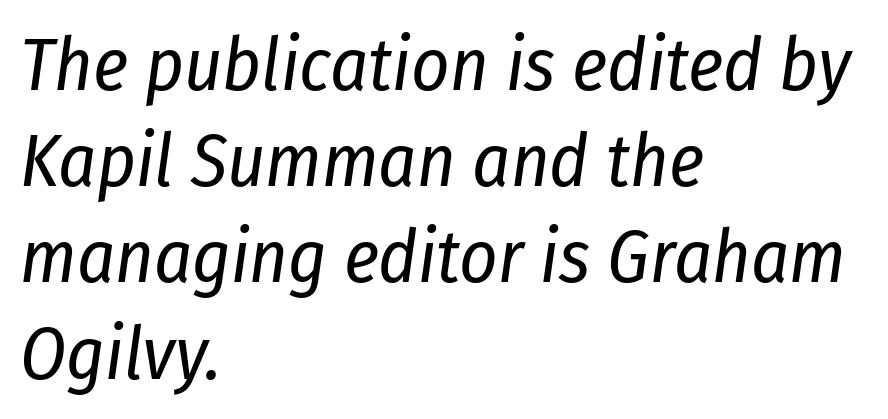
{"italic": "yes", "lean": "right", "slant_degrees": 8, "bold": "no", "weight": "regular", "width": "condensed", "stroke_contrast": "low", "x_height": "medium", "monospaced": "no", "underline": "no", "align": "left", "line_spacing": "normal", "line_spacing_ratio": 1.3, "letter_spacing": "normal", "letter_spacing_em": 0.0, "glyph_px": 74}
